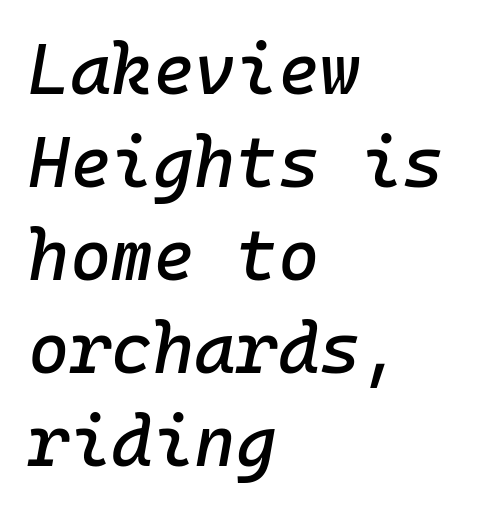
Q: Is the text italic (slanted)? A: Yes, it leans right by about 10 degrees.
Q: Is the text underlined? A: No.
Q: How is the paragraph aligned? A: Left-aligned.
Q: Is the spacing between letters normal or unusually wide? A: Normal.
Q: Is the spacing between lines tight, normal or loose? A: Normal.
Q: Width (condensed, normal, or wide)? A: Normal.
Q: Stroke contrast? A: Low.
Q: x-height? A: Medium.
Q: Monospaced? A: Yes.
